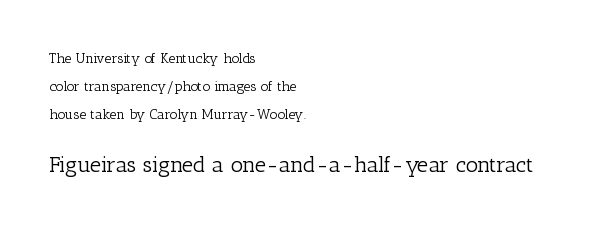
The image shows 22 px text type, upright; set left-aligned, loose line spacing (2.01x), normal letter spacing, not underlined; the second (bottom) block is 1.57x larger.
